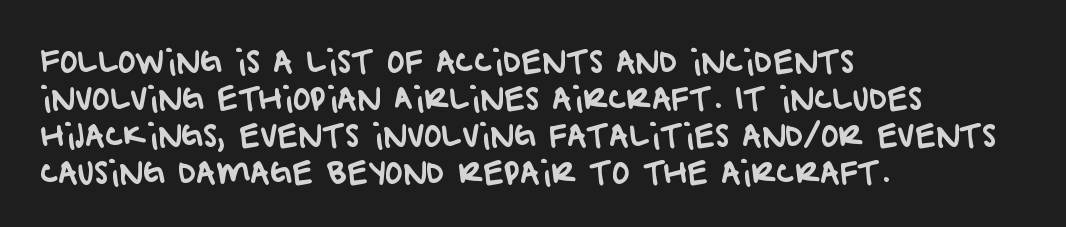
{"serif": "no", "width": "normal", "stroke_contrast": "low", "x_height": "large", "monospaced": "no", "underline": "no", "align": "left", "line_spacing_ratio": 1.23, "letter_spacing": "normal", "letter_spacing_em": 0.0, "glyph_px": 30}
